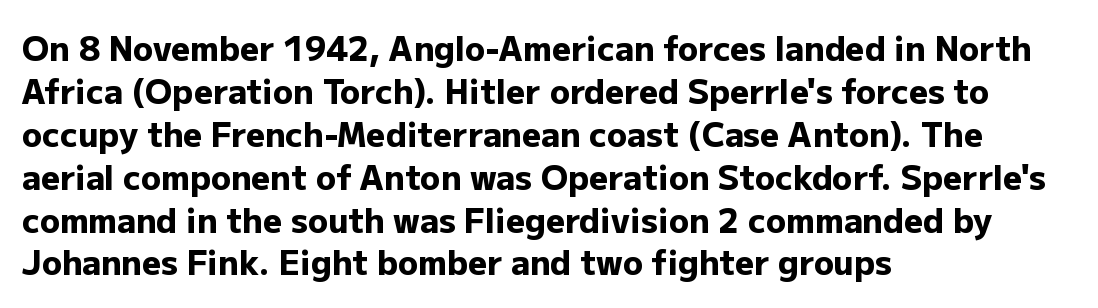
Q: Is the text bold? A: Yes.
Q: Is the text italic (slanted)? A: No, it is upright.
Q: Is the typeface a serif or a sans-serif typeface? A: Sans-serif.
Q: Is the text underlined? A: No.
Q: How is the paragraph aligned? A: Left-aligned.
Q: Is the spacing between letters normal or unusually wide? A: Normal.
Q: Is the spacing between lines tight, normal or loose? A: Normal.
Q: Width (condensed, normal, or wide)? A: Normal.
Q: Stroke contrast? A: Low.
Q: x-height? A: Medium.
Q: Monospaced? A: No.
